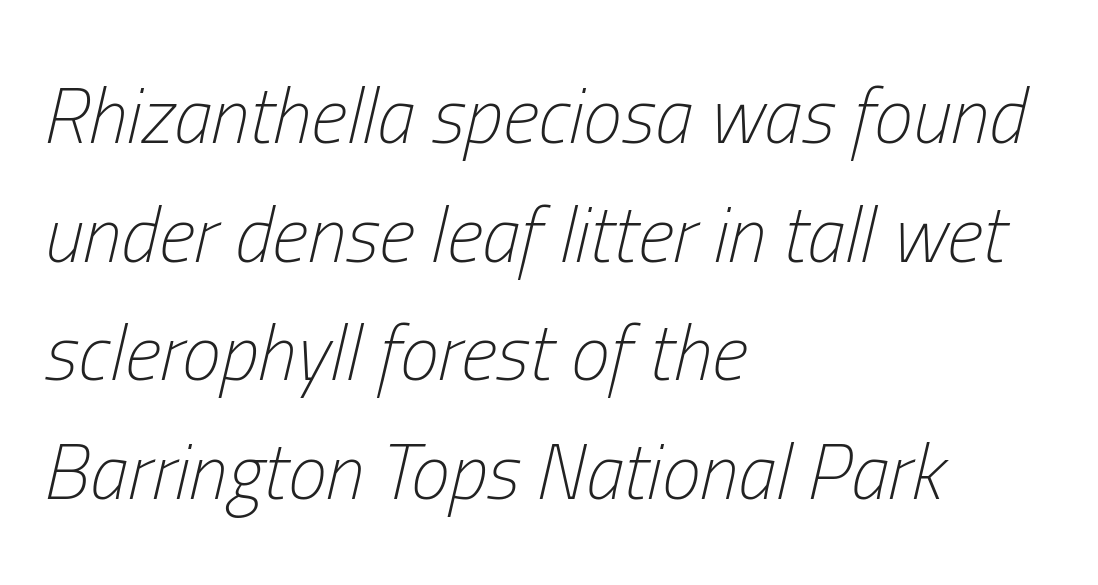
Descenders are the only things crossing below the line. These lines sit exactly where default settings would place them. You could call the tracking neutral — neither tight nor loose. Left-aligned paragraph, ragged on the right. Looks like regular typesetting: each glyph gets only the width it needs.
